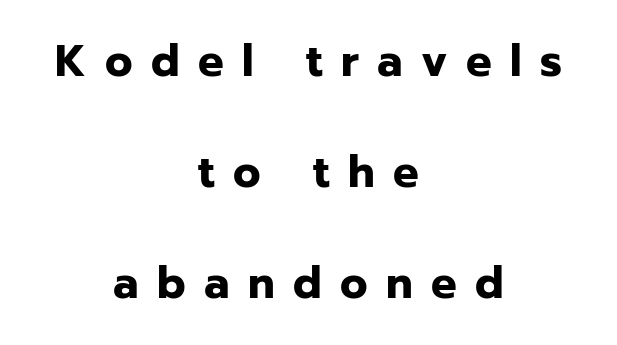
The image shows 45 px bold sans-serif type, upright; set centered, loose line spacing (2.47x), unusually wide letter spacing (+0.41 em), not underlined; low stroke contrast and a medium x-height.
